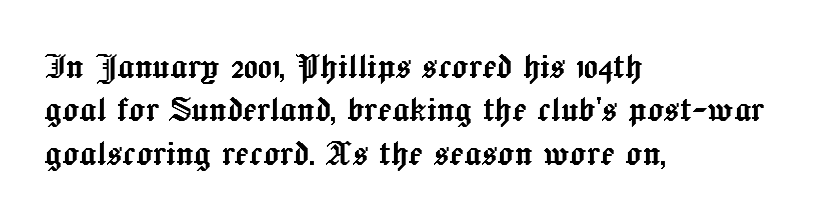
{"italic": "no", "width": "normal", "x_height": "medium", "monospaced": "no", "underline": "no", "align": "left", "line_spacing": "tight", "line_spacing_ratio": 1.03, "letter_spacing": "normal", "letter_spacing_em": 0.0, "glyph_px": 42}
